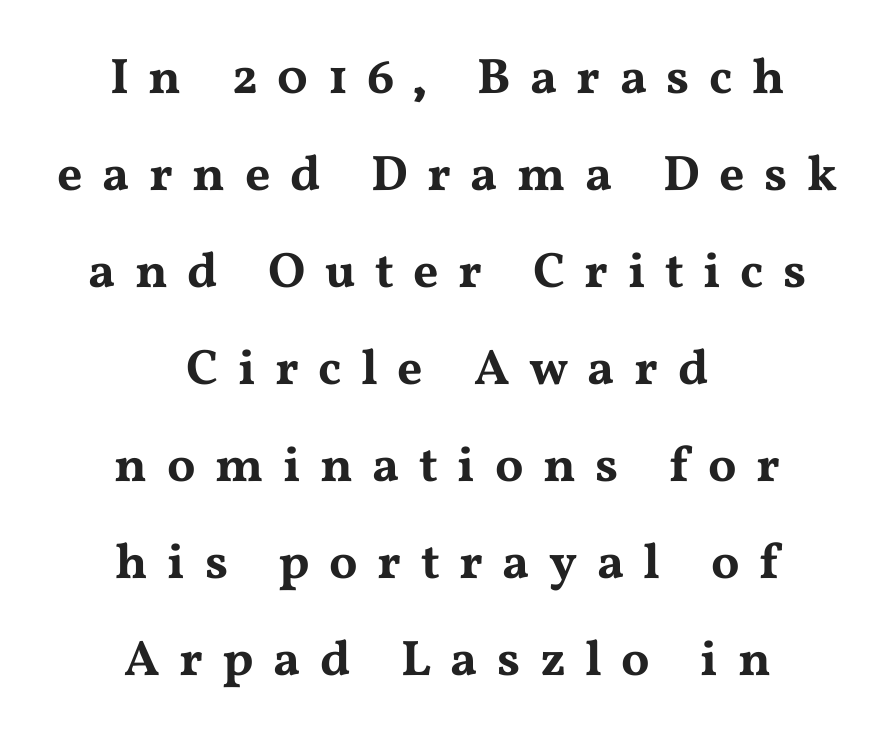
The image shows 50 px wide serif type, upright; set centered, loose line spacing (1.94x), unusually wide letter spacing (+0.39 em), not underlined; medium stroke contrast and a medium x-height.
